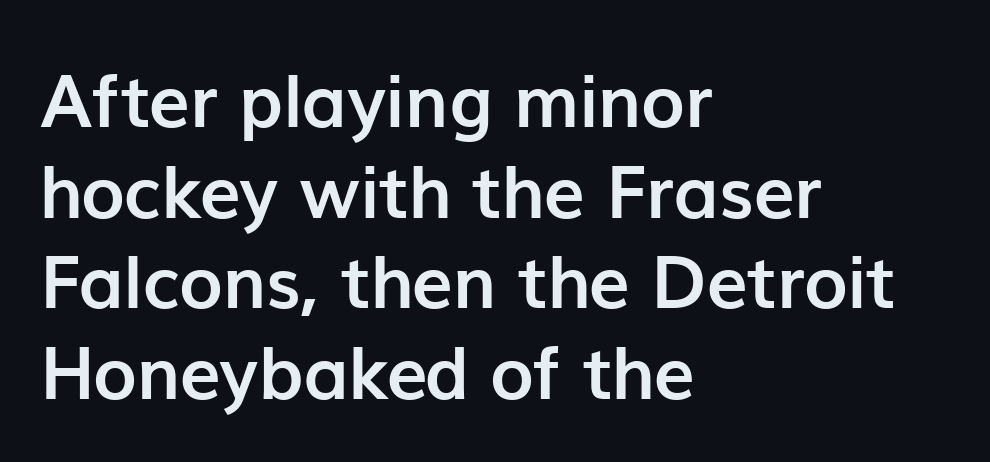
The image shows 73 px semibold sans-serif type, upright; set left-aligned, line spacing 1.24x, normal letter spacing, not underlined; low stroke contrast and a medium x-height.
